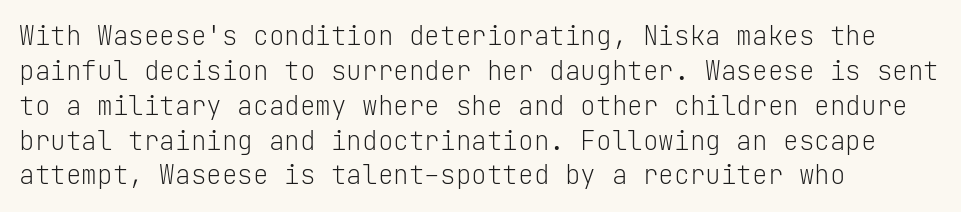
{"italic": "no", "bold": "no", "underline": "no", "align": "left", "line_spacing": "normal", "line_spacing_ratio": 1.34, "letter_spacing": "normal", "letter_spacing_em": 0.0, "glyph_px": 26}
